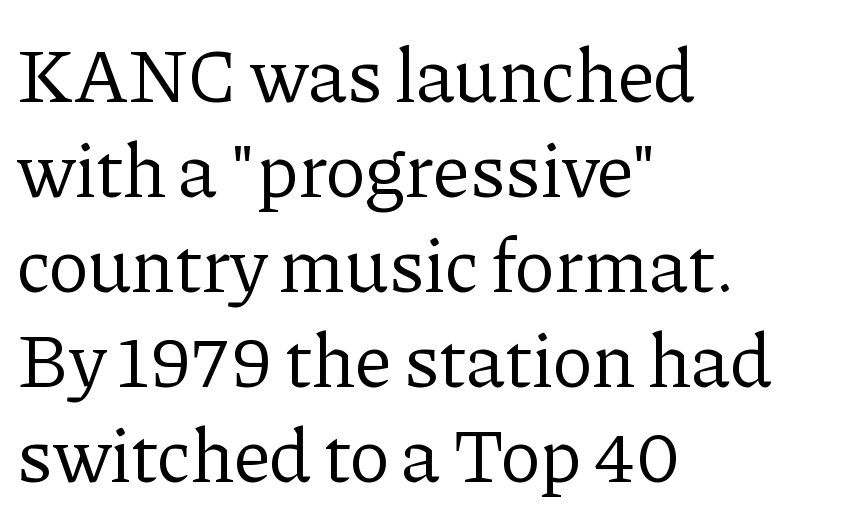
The image shows 76 px regular-weight serif type, upright; set left-aligned, normal line spacing (1.25x), normal letter spacing, not underlined; low stroke contrast and a medium x-height.
